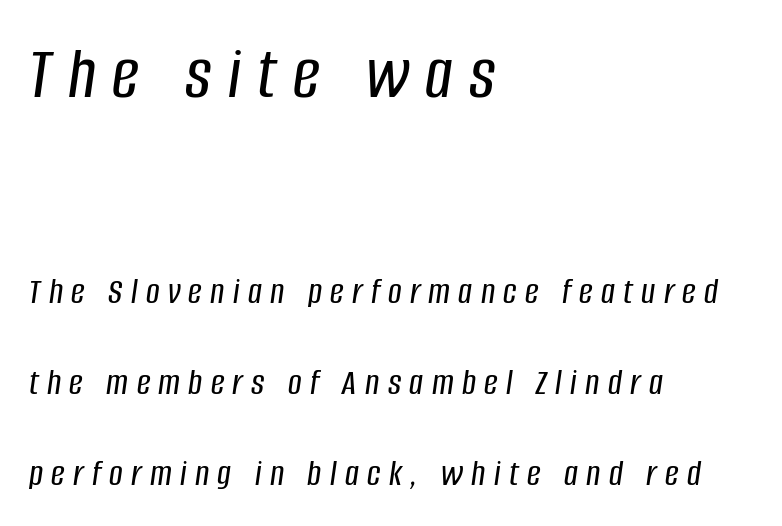
{"italic": "yes", "lean": "right", "slant_degrees": 8, "width": "condensed", "stroke_contrast": "low", "x_height": "large", "monospaced": "no", "underline": "no", "align": "left", "line_spacing": "loose", "line_spacing_ratio": 2.39, "letter_spacing": "wide", "letter_spacing_em": 0.22, "larger_block": "first", "size_ratio": 1.97, "glyph_px": 75}
